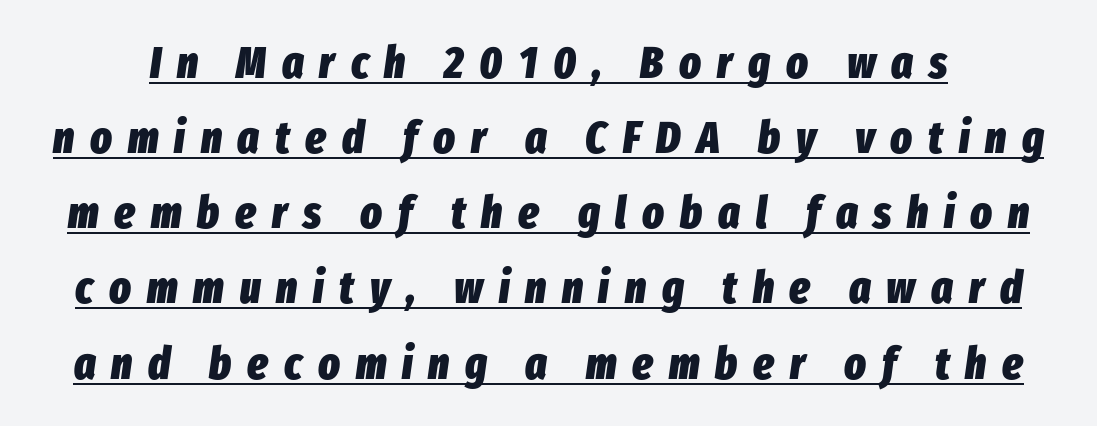
The words here are underlined. Looks like regular typesetting: each glyph gets only the width it needs. A dark, heavy texture on the line: the type is bold. Quick note: italic. Interline gaps are of average width in this sample.
